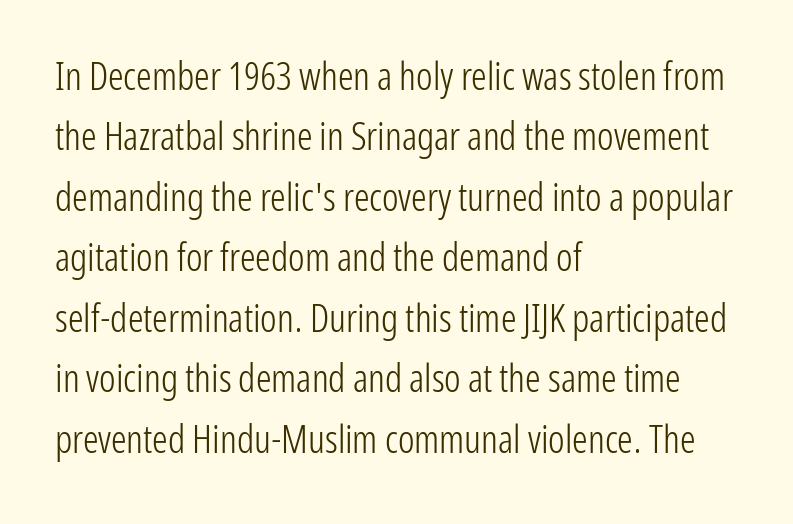
Q: Is the text bold? A: No.
Q: Is the text italic (slanted)? A: No, it is upright.
Q: Is the typeface a serif or a sans-serif typeface? A: Sans-serif.
Q: Is the text underlined? A: No.
Q: How is the paragraph aligned? A: Left-aligned.
Q: Is the spacing between letters normal or unusually wide? A: Normal.
Q: Is the spacing between lines tight, normal or loose? A: Normal.
Q: Width (condensed, normal, or wide)? A: Condensed.
Q: Stroke contrast? A: Low.
Q: x-height? A: Medium.
Q: Monospaced? A: No.
